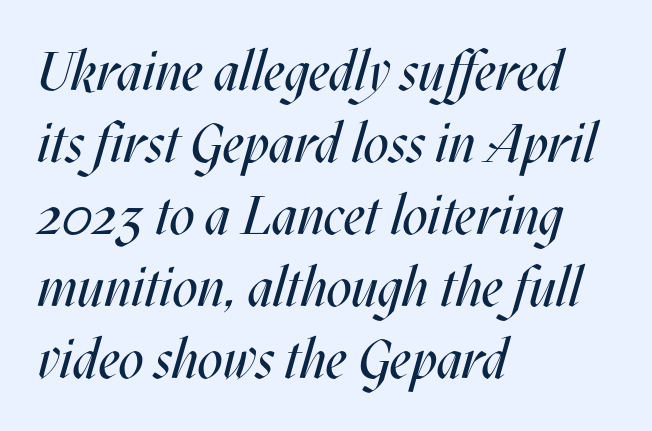
Vertically, the passage feels balanced, rows spaced as you'd expect. Compared with typical body copy, the letter spacing here is the same. Casual observation: everything's shoved over to the left. The gap between lines stays unmarked. Stems and bowls with no extra thickness — not bold. An italicized treatment has been applied to the whole sample.
